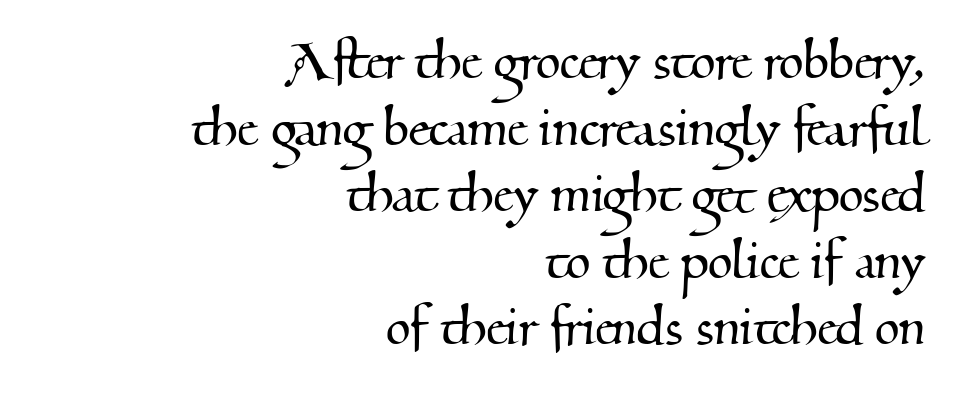
Tracking here is standard; glyphs follow each other at the usual distance. Font category for this specimen: serif. Teacher's note: observe the even right margin — that is flush-right alignment. The specimen omits any rule beneath the text block's lines. Whoever set this chose condensed vertical rhythm over breathing room.
